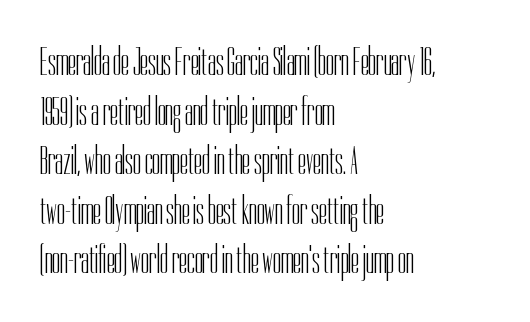
The image shows 40 px light, condensed sans-serif type, upright; set left-aligned, line spacing 1.24x, normal letter spacing, not underlined; low stroke contrast and a medium x-height.
